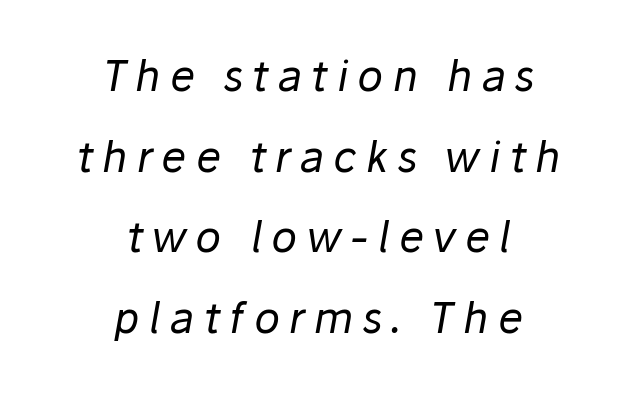
{"italic": "yes", "lean": "right", "slant_degrees": 10, "bold": "no", "weight": "regular", "width": "normal", "stroke_contrast": "low", "x_height": "medium", "monospaced": "no", "underline": "no", "align": "center", "line_spacing": "loose", "line_spacing_ratio": 1.92, "letter_spacing": "wide", "letter_spacing_em": 0.22, "glyph_px": 42}
